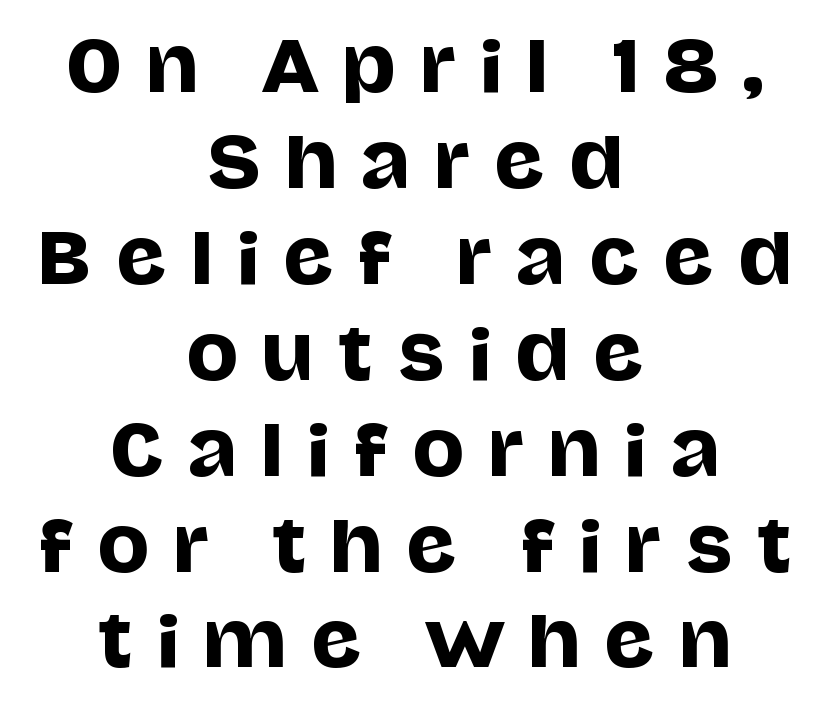
{"serif": "no", "italic": "no", "width": "normal", "stroke_contrast": "low", "x_height": "large", "monospaced": "no", "underline": "no", "align": "center", "line_spacing": "normal", "line_spacing_ratio": 1.39, "letter_spacing": "wide", "letter_spacing_em": 0.35, "glyph_px": 69}
